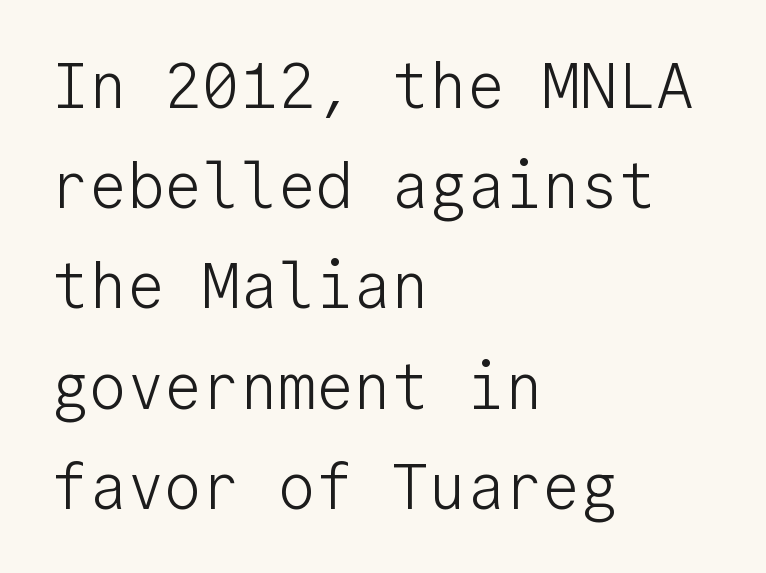
Honestly, the letter spacing is just normal — you wouldn't notice it. Check where the strokes stop: nothing finishes them off — pure sans. The rendering uses a moderate line-height, typical for paragraphs. Monospaced: the letters line up in strict vertical columns. Each row of text sits above clean, open space. These glyphs show unthickened strokes, regular width or finer.
